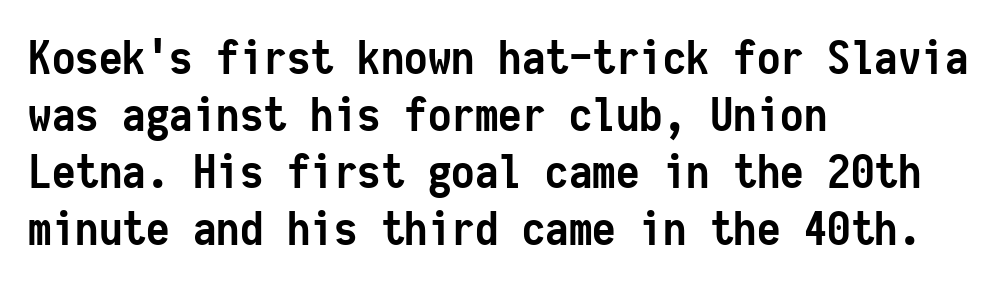
The image shows 47 px semibold, condensed sans-serif type, upright, monospaced; set left-aligned, line spacing 1.21x, normal letter spacing, not underlined; low stroke contrast and a medium x-height.
